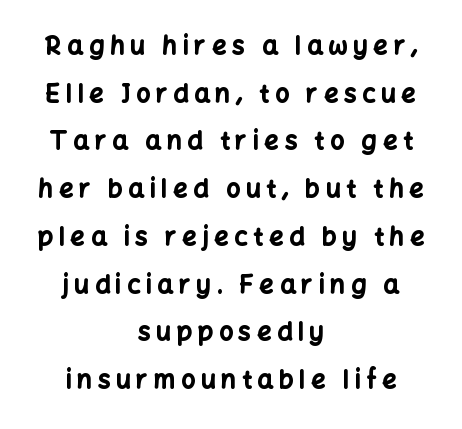
{"italic": "no", "bold": "yes", "underline": "no", "align": "center", "line_spacing": "loose", "line_spacing_ratio": 1.91, "letter_spacing": "wide", "letter_spacing_em": 0.23, "glyph_px": 25}
